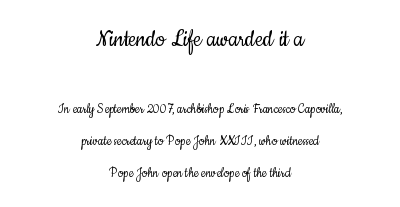
Q: Is the text bold? A: No.
Q: Is the text italic (slanted)? A: Yes.
Q: Is the text underlined? A: No.
Q: How is the paragraph aligned? A: Centered.
Q: Is the spacing between letters normal or unusually wide? A: Normal.
Q: Is the spacing between lines tight, normal or loose? A: Loose.
Q: Which block of text is set in a larger size, the first (top) or the second (bottom)? A: The first (top) one.
